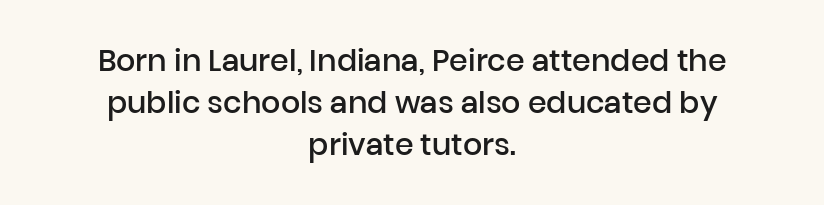
Each glyph is drawn with semibold strokes, heavier than normal yet not fully bold. Students, note that the glyphs here touch the page at normal intervals. Vertical strokes here are truly vertical. Unlike a traditional serif, this face leaves its strokes unadorned. Vertical spacing — default. These lines are centered, leaving both edges ragged.
